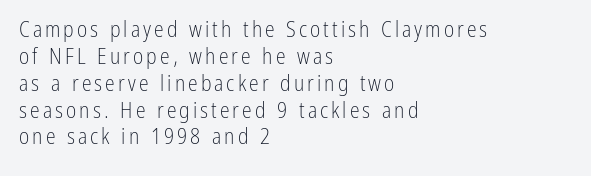
Q: Is the text bold? A: No.
Q: Is the text italic (slanted)? A: No, it is upright.
Q: Is the text underlined? A: No.
Q: How is the paragraph aligned? A: Left-aligned.
